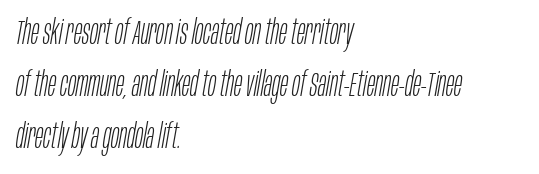
Inter-character spacing is left at the font's built-in metrics. The letters look calm and open, with moderate or lighter stems. Descender tails drop into unmarked territory. Think of a printed novel: that variable character pitch is what you see here. Compared with ordinary roman type, these characters are visibly tilted. The space between consecutive lines is moderate.
